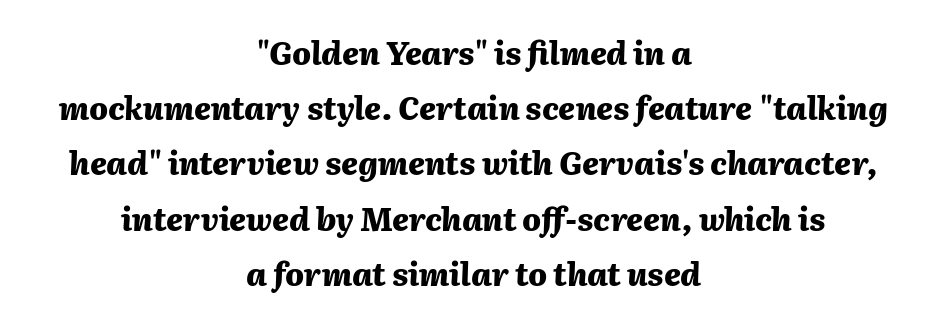
Q: Is the text bold? A: Yes.
Q: Is the text italic (slanted)? A: Yes, it leans right by about 2 degrees.
Q: Is the text underlined? A: No.
Q: How is the paragraph aligned? A: Centered.
Q: Is the spacing between letters normal or unusually wide? A: Normal.
Q: Width (condensed, normal, or wide)? A: Normal.
Q: Stroke contrast? A: Medium.
Q: x-height? A: Medium.
Q: Monospaced? A: No.
